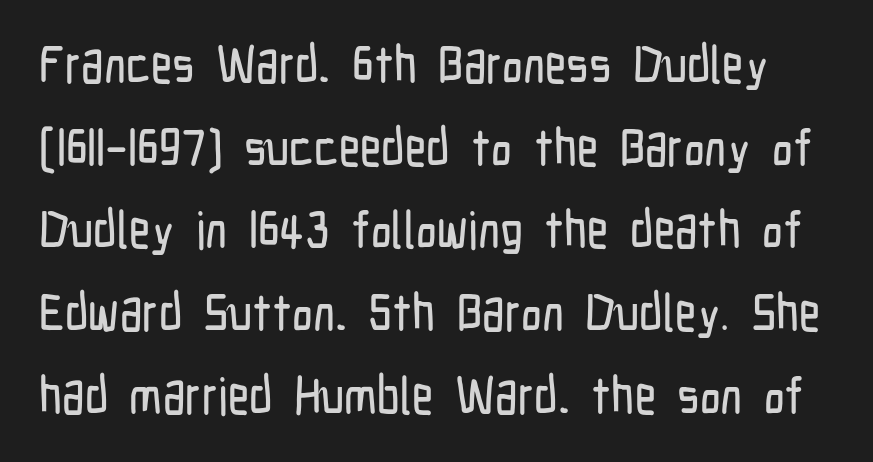
The image shows 52 px condensed sans-serif type, upright; set normal line spacing (1.59x), normal letter spacing, not underlined; low stroke contrast and a medium x-height.
